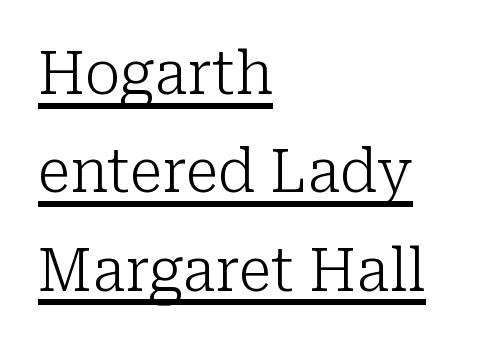
{"serif": "yes", "italic": "no", "bold": "no", "weight": "light", "width": "normal", "stroke_contrast": "low", "x_height": "medium", "monospaced": "no", "underline": "yes", "align": "left", "line_spacing": "normal", "line_spacing_ratio": 1.64, "letter_spacing": "normal", "letter_spacing_em": 0.0, "glyph_px": 60}
